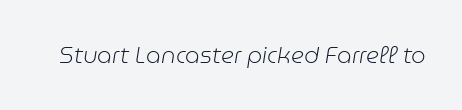
Short note: letters normally spaced. A typesetter would mark this as italic. The face looks like a standard text weight, possibly lighter. Lines of text with bare space underneath.
